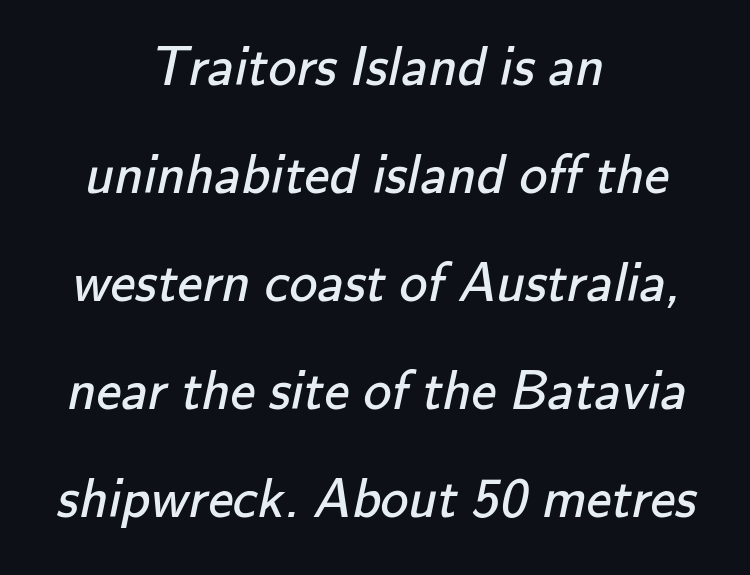
The image shows 56 px regular-weight sans-serif type; set centered, loose line spacing (1.93x), normal letter spacing, not underlined; low stroke contrast and a small x-height.
